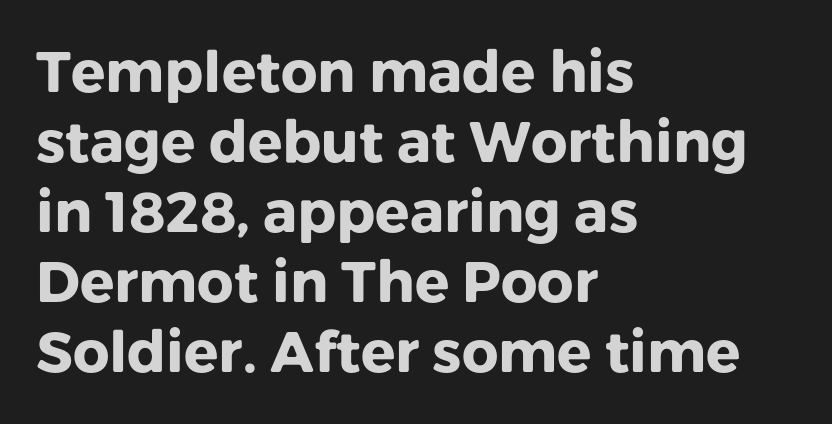
Q: Is the text bold? A: Yes.
Q: Is the text italic (slanted)? A: No, it is upright.
Q: Is the typeface a serif or a sans-serif typeface? A: Sans-serif.
Q: Is the text underlined? A: No.
Q: How is the paragraph aligned? A: Left-aligned.
Q: Is the spacing between letters normal or unusually wide? A: Normal.
Q: Width (condensed, normal, or wide)? A: Normal.
Q: Stroke contrast? A: Low.
Q: x-height? A: Medium.
Q: Monospaced? A: No.
